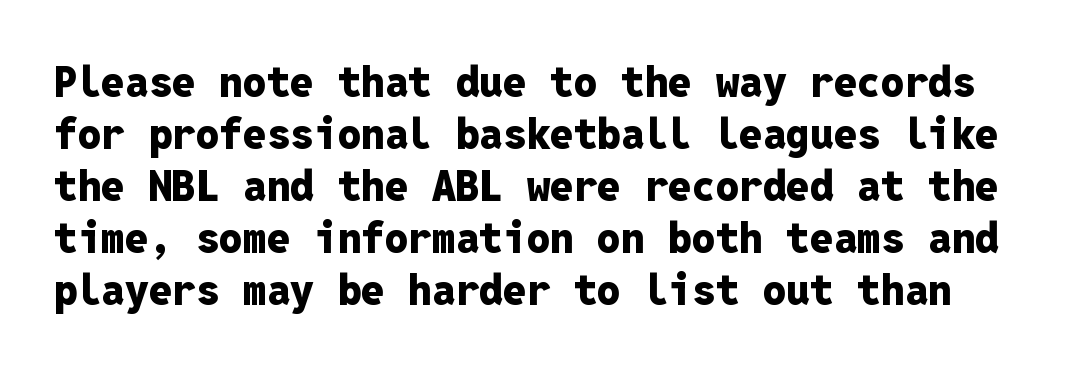
{"serif": "no", "italic": "no", "bold": "yes", "weight": "heavy", "width": "normal", "stroke_contrast": "low", "x_height": "medium", "monospaced": "yes", "underline": "no", "line_spacing_ratio": 1.24, "letter_spacing": "normal", "letter_spacing_em": 0.0, "glyph_px": 42}
